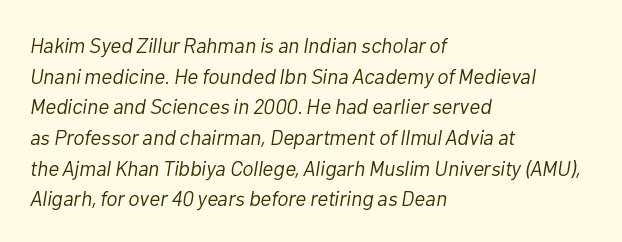
If you drew a ruler down the left edge, every line would touch it. Standard letterfit; no display-style spreading of the glyphs. The passage shown is not underscored anywhere. The lines sit at an ordinary, default distance from one another. Yep, that's italic — everything's leaning. Unbolded letterforms with no extra heft.
